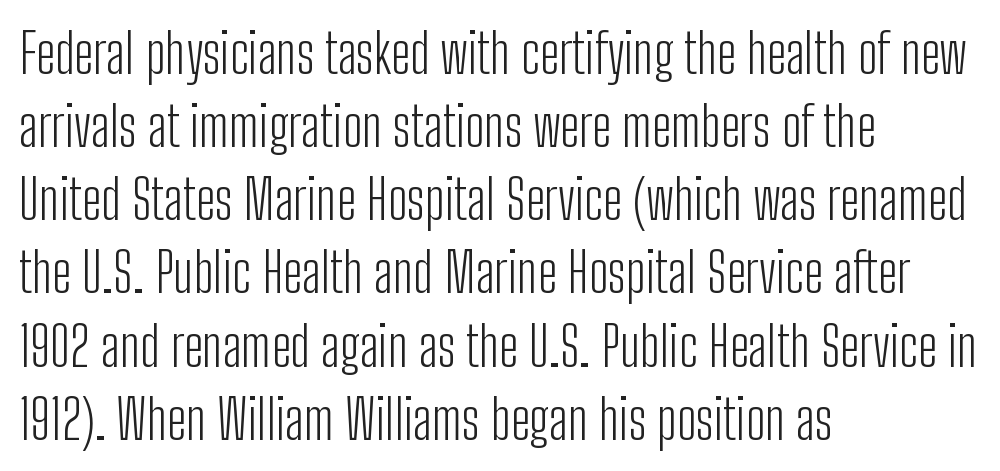
The rendering uses a moderate line-height, typical for paragraphs. A student would call this left alignment; a typographer would say flush left, rag right. Does extra space separate the letters? No, they use regular spacing. Character widths vary here, with narrow letters taking less room than wide ones.
